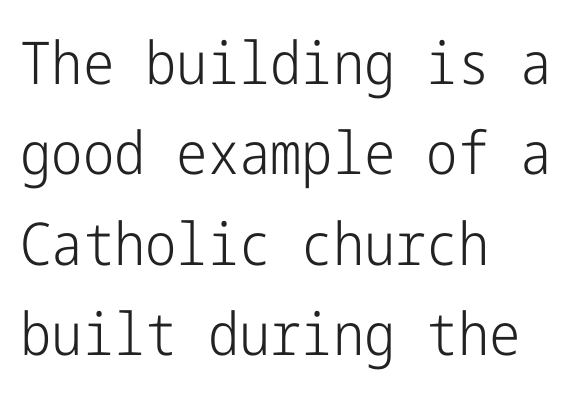
{"serif": "no", "italic": "no", "bold": "no", "weight": "light", "width": "condensed", "stroke_contrast": "low", "x_height": "medium", "underline": "no", "align": "left", "line_spacing": "normal", "line_spacing_ratio": 1.53, "letter_spacing": "normal", "letter_spacing_em": 0.0, "glyph_px": 59}
